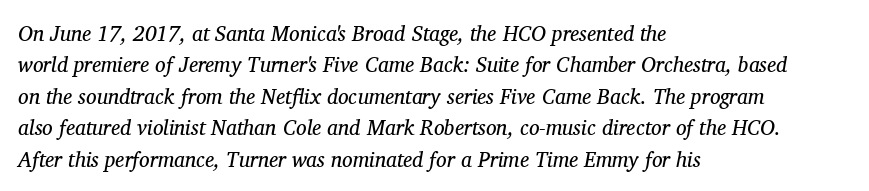
Q: Is the text bold? A: No.
Q: Is the text italic (slanted)? A: Yes, it leans right by about 11 degrees.
Q: Is the text underlined? A: No.
Q: How is the paragraph aligned? A: Left-aligned.
Q: Is the spacing between letters normal or unusually wide? A: Normal.
Q: Is the spacing between lines tight, normal or loose? A: Normal.
